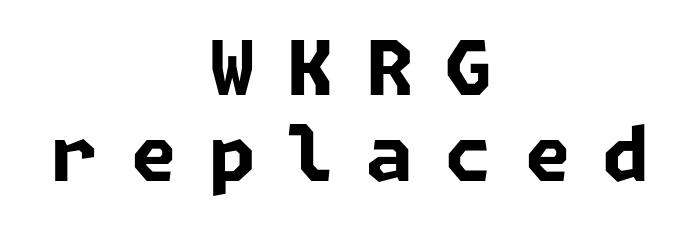
Horizontal bands of white between lines are thin slivers. In terms of weight, the rendering is a true, heavy bold. Does the copy run flush right? No — it is centered line by line. The specimen omits any rule beneath the text block's lines.
